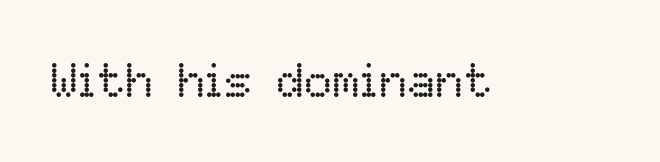
Q: Is the text bold? A: No.
Q: Is the text italic (slanted)? A: No, it is upright.
Q: Is the text underlined? A: No.
Q: Is the spacing between letters normal or unusually wide? A: Normal.
Q: Width (condensed, normal, or wide)? A: Normal.
Q: Stroke contrast? A: Low.
Q: x-height? A: Medium.
Q: Monospaced? A: No.
